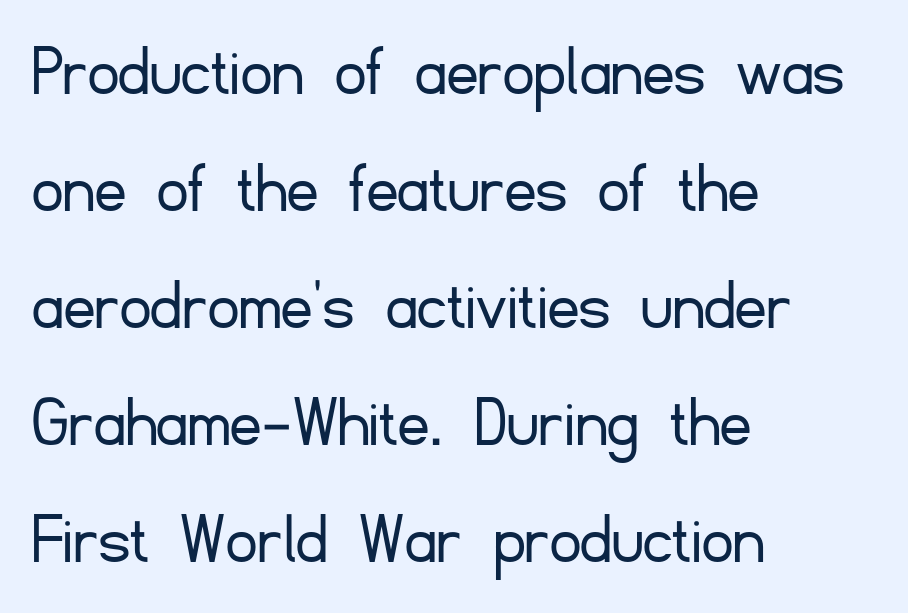
Q: Is the text bold? A: No.
Q: Is the text italic (slanted)? A: No, it is upright.
Q: Is the typeface a serif or a sans-serif typeface? A: Sans-serif.
Q: Is the text underlined? A: No.
Q: How is the paragraph aligned? A: Left-aligned.
Q: Is the spacing between letters normal or unusually wide? A: Normal.
Q: Is the spacing between lines tight, normal or loose? A: Normal.
Q: Width (condensed, normal, or wide)? A: Normal.
Q: Stroke contrast? A: Low.
Q: x-height? A: Small.
Q: Monospaced? A: No.
